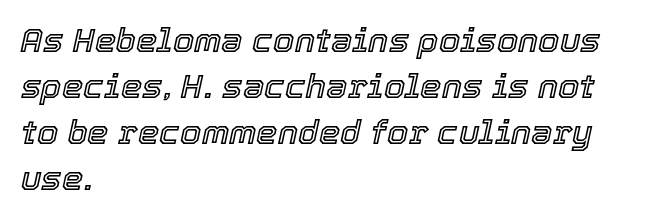
{"italic": "yes", "lean": "right", "slant_degrees": 12, "width": "normal", "x_height": "medium", "monospaced": "no", "underline": "no", "align": "left", "line_spacing": "normal", "line_spacing_ratio": 1.35, "letter_spacing": "normal", "letter_spacing_em": 0.0, "glyph_px": 34}
